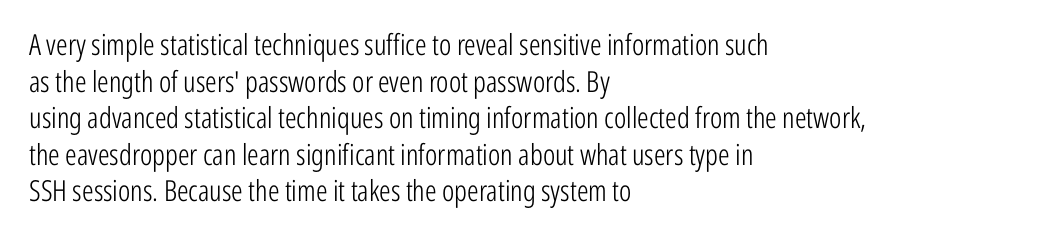
Character widths vary here, with narrow letters taking less room than wide ones. Nobody drew a line under any word here. Stems here are at most as thick as an everyday book face. No extra tracking has been applied to these lines.
